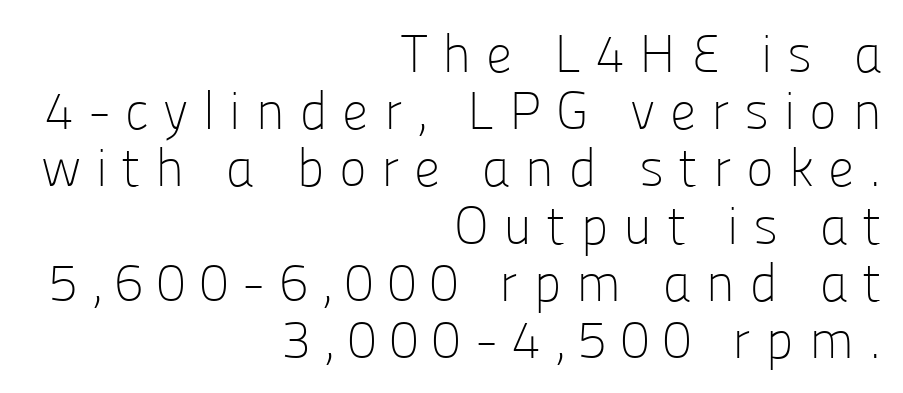
The image shows 53 px light sans-serif type, upright; set right-aligned, tight line spacing (1.08x), unusually wide letter spacing (+0.27 em), not underlined; low stroke contrast and a medium x-height.
